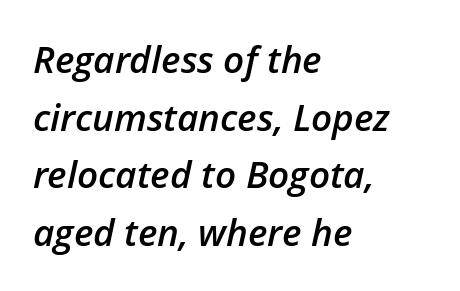
The image shows 37 px semibold type, italic (leaning right); set left-aligned, normal line spacing (1.56x), normal letter spacing, not underlined; low stroke contrast and a medium x-height.
